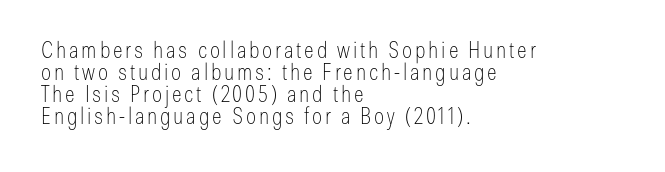
The image shows 23 px text type, upright; set left-aligned, tight line spacing (0.96x), not underlined.
